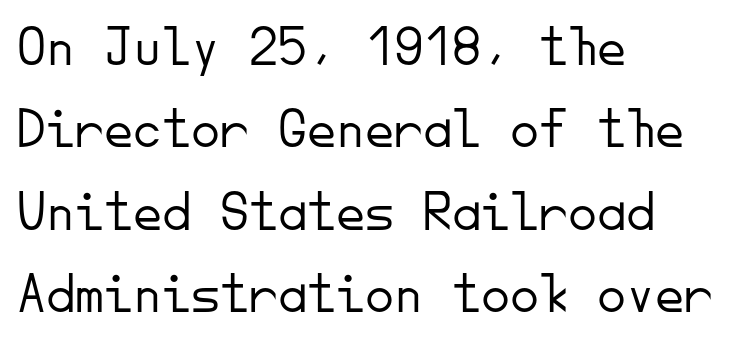
The block of text has a typical density, with ordinary space between rows. Typographically, this falls in the sans-serif category. What stands out about the letter spacing? Nothing — it is the standard amount. Ink coverage per letter is moderate at most. The letters march in equal steps, a hallmark of fixed-pitch type. The zone under the glyphs is completely vacant.
